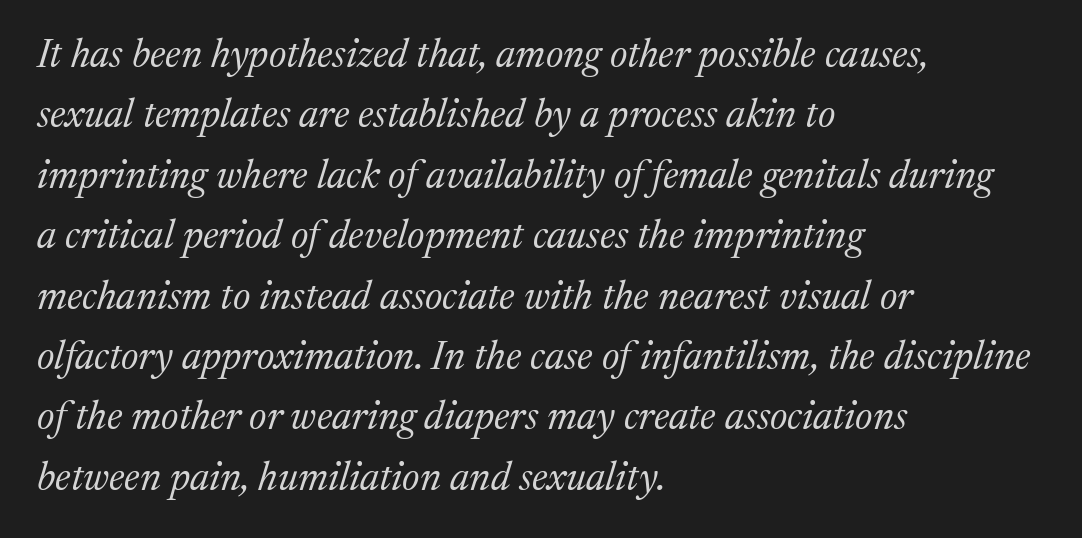
Is the letter spacing exaggerated? No — it looks like the ordinary default. These lines stack with their left ends in a neat column. The passage shown is not bold in any degree. The space beneath each line is pristine and unruled.
